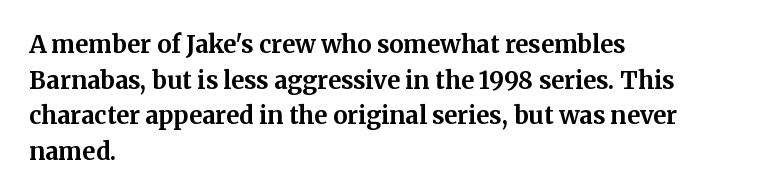
Q: Is the text bold? A: Yes.
Q: Is the text italic (slanted)? A: No, it is upright.
Q: Is the text underlined? A: No.
Q: How is the paragraph aligned? A: Left-aligned.
Q: Is the spacing between letters normal or unusually wide? A: Normal.
Q: Is the spacing between lines tight, normal or loose? A: Normal.
